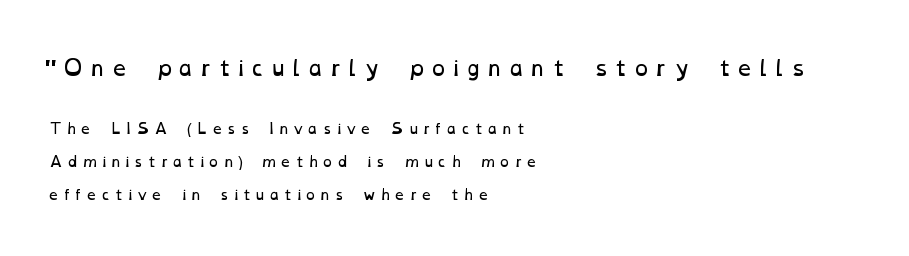
The image shows 21 px text type; set left-aligned, loose line spacing (2.37x), unusually wide letter spacing (+0.21 em), not underlined; the first (top) block is 1.5x larger.
